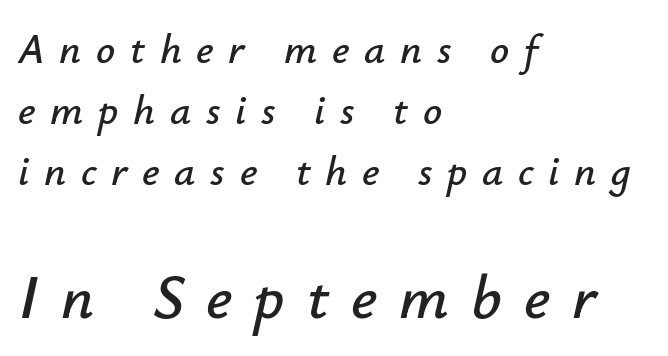
{"italic": "yes", "lean": "right", "slant_degrees": 12, "width": "normal", "stroke_contrast": "low", "x_height": "small", "monospaced": "no", "underline": "no", "align": "left", "line_spacing": "normal", "line_spacing_ratio": 1.45, "letter_spacing": "wide", "letter_spacing_em": 0.35, "larger_block": "second", "size_ratio": 1.5, "glyph_px": 63}
